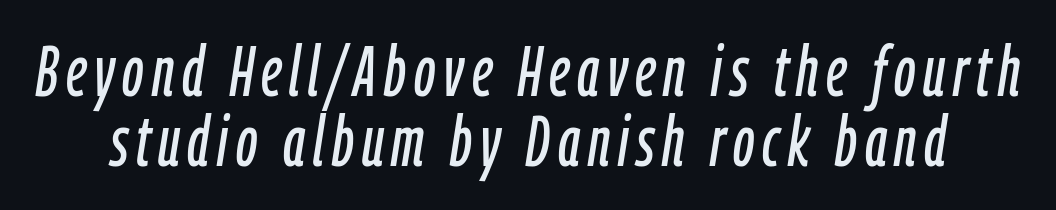
The image shows 70 px condensed type, italic (leaning right); set tight line spacing (1.0x), not underlined; low stroke contrast and a medium x-height.
